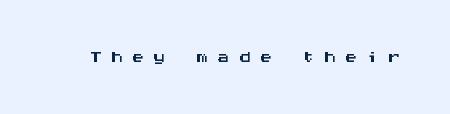
Q: Is the text italic (slanted)? A: No, it is upright.
Q: Is the text underlined? A: No.
Q: Is the spacing between letters normal or unusually wide? A: Unusually wide.
